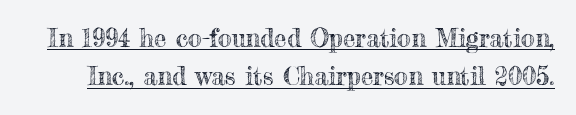
The image shows 25 px text type, upright; set normal line spacing (1.53x), normal letter spacing, underlined.
